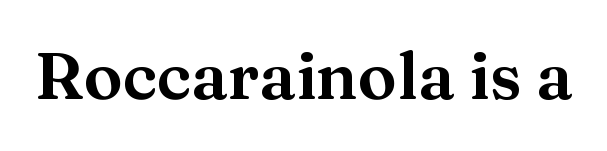
Ascenders rise straight up at ninety degrees. A typesetter would call this proportional, since set widths differ per character. To sum up the face: it has serifs. The letterforms sit shoulder to shoulder at normal distance. The gap between lines stays unmarked.
